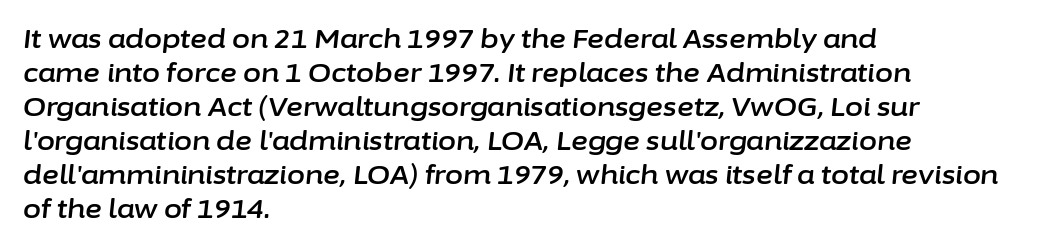
Successive baselines arrive at the customary interval. The face used here has a pronounced slope to its letters. A student would call this left alignment; a typographer would say flush left, rag right. Descenders are the only things crossing below the line. The tracking reads as untouched default to a designer's eye.
